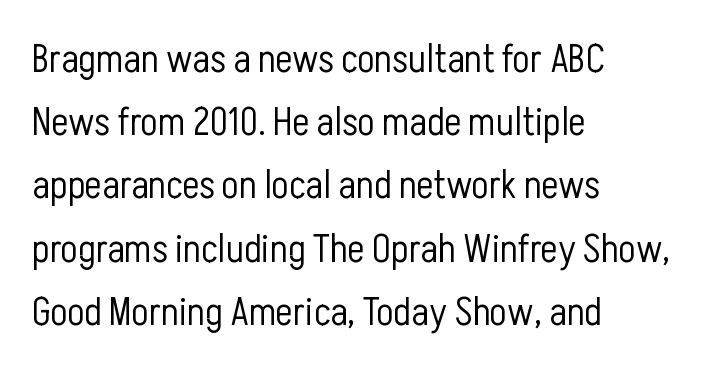
Line starts are locked; line ends wander. The type family on display is of the sans-serif kind. The rows are spaced the way most documents space them. Varying glyph widths throughout — classic text-font behaviour. Letters rest on an invisible, unmarked baseline. Is the type heavy? It reads as light-to-regular instead.
